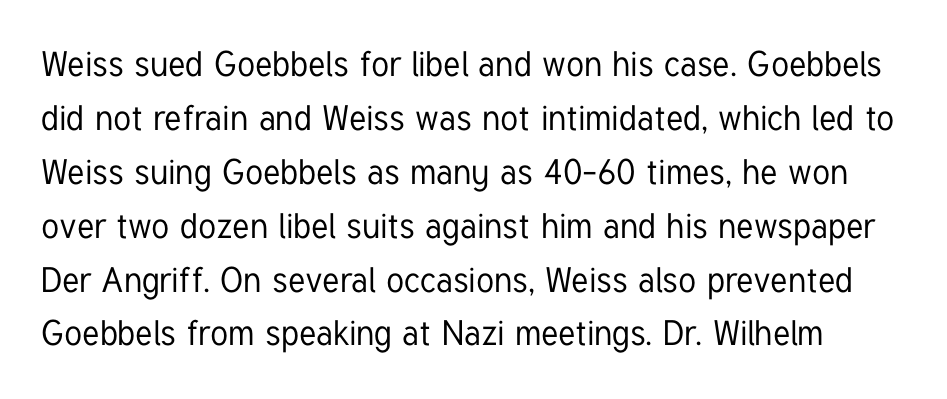
Does the type have serifs? No, each stem ends abruptly. How would I describe the line gaps? Plain and ordinary. This rendering leaves character spacing at its baseline value. This rendering features lettering with no underline.
